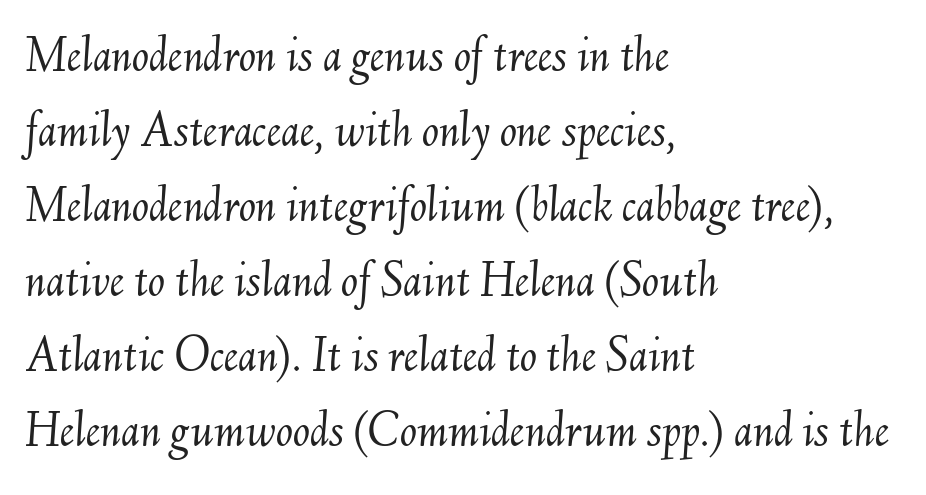
The image shows 51 px light type, italic (leaning right); set left-aligned, normal line spacing (1.47x), normal letter spacing, not underlined; medium stroke contrast and a small x-height.
